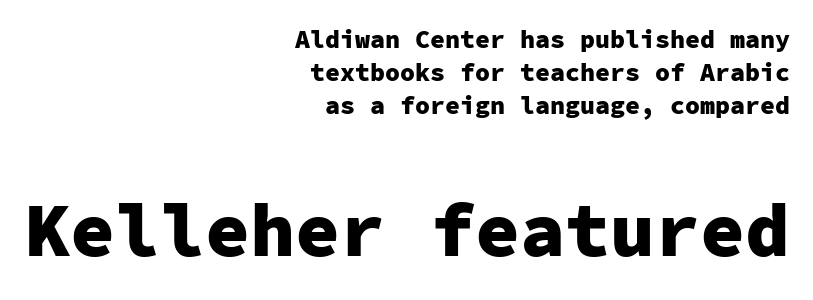
Larger block? The one below; the one above is distinctly smaller. Letters rest on an invisible, unmarked baseline. The face used here is a sans, in the tradition of grotesques and geometrics. Caption: standard tracking, unaltered.
